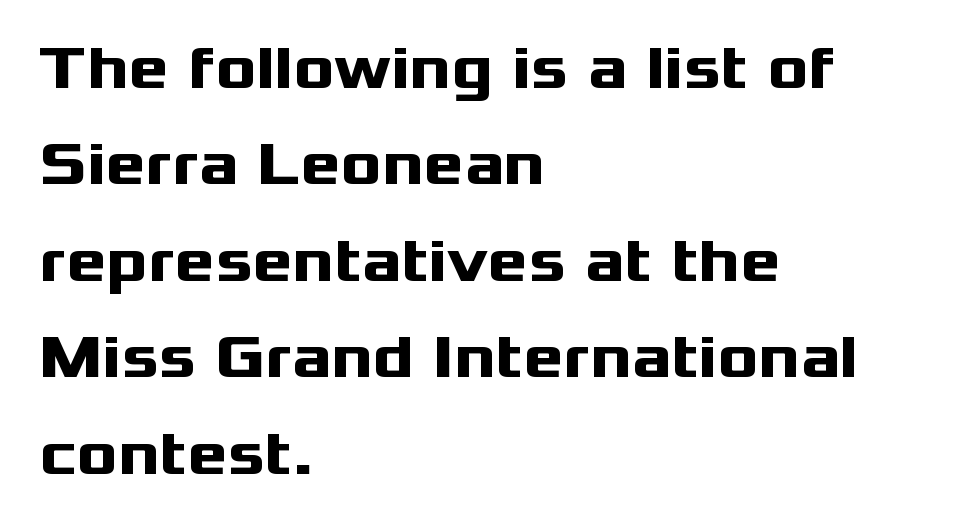
If you drew a ruler down the left edge, every line would touch it. These lines carry a lot of weight — the face is fully bold. How would I describe the line gaps? Plain and ordinary. The text was rendered using a sans face with plain stroke endings.
